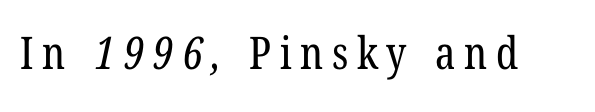
{"serif": "yes", "bold": "no", "weight": "regular", "width": "condensed", "stroke_contrast": "low", "x_height": "medium", "monospaced": "no", "underline": "no", "glyph_px": 45}
